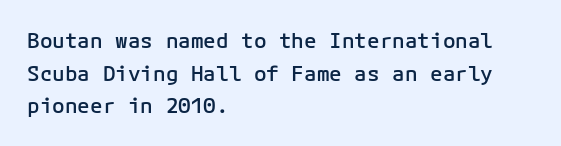
{"italic": "no", "bold": "semi", "underline": "no", "align": "left", "line_spacing": "normal", "line_spacing_ratio": 1.55, "letter_spacing": "normal", "letter_spacing_em": 0.0, "glyph_px": 21}
